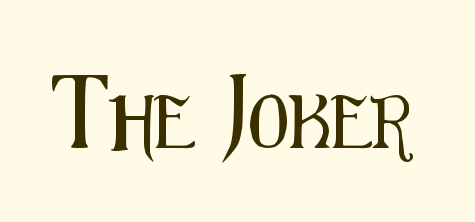
{"italic": "no", "width": "condensed", "stroke_contrast": "medium", "x_height": "medium", "monospaced": "no", "underline": "no", "letter_spacing": "normal", "letter_spacing_em": 0.0, "glyph_px": 52}
